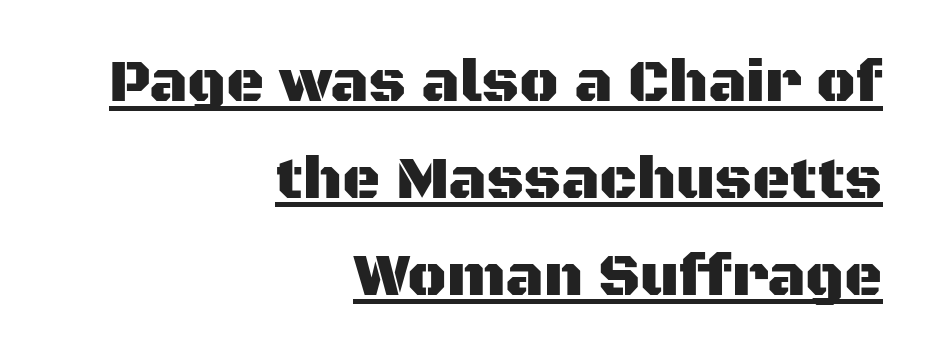
The image shows 59 px sans-serif type, upright; set right-aligned, normal line spacing (1.64x), normal letter spacing, underlined; medium stroke contrast and a large x-height.
